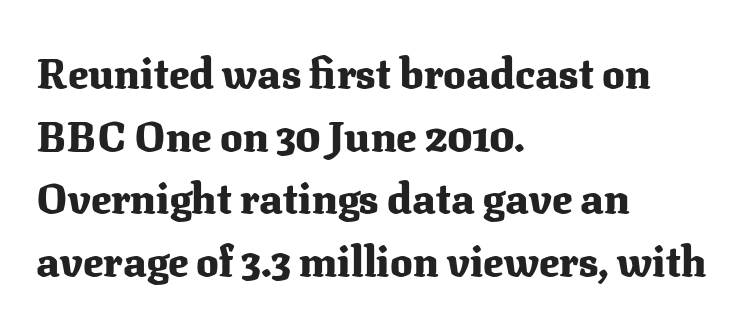
The image shows 42 px heavy serif type, upright; set left-aligned, normal line spacing (1.49x), normal letter spacing, not underlined; medium stroke contrast and a medium x-height.
